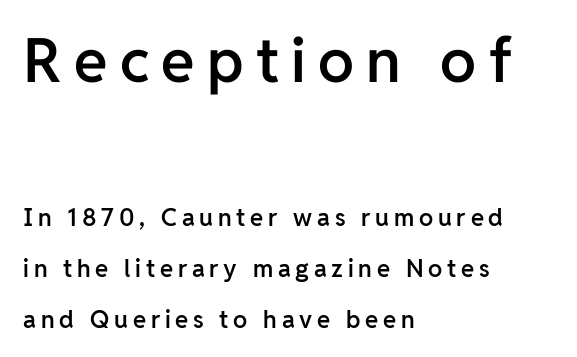
Q: Is the text bold? A: Semi-bold.
Q: Is the text italic (slanted)? A: No, it is upright.
Q: Is the typeface a serif or a sans-serif typeface? A: Sans-serif.
Q: Is the text underlined? A: No.
Q: How is the paragraph aligned? A: Left-aligned.
Q: Is the spacing between letters normal or unusually wide? A: Unusually wide.
Q: Is the spacing between lines tight, normal or loose? A: Loose.
Q: Which block of text is set in a larger size, the first (top) or the second (bottom)? A: The first (top) one.
Q: Width (condensed, normal, or wide)? A: Normal.
Q: Stroke contrast? A: Low.
Q: x-height? A: Medium.
Q: Monospaced? A: No.
